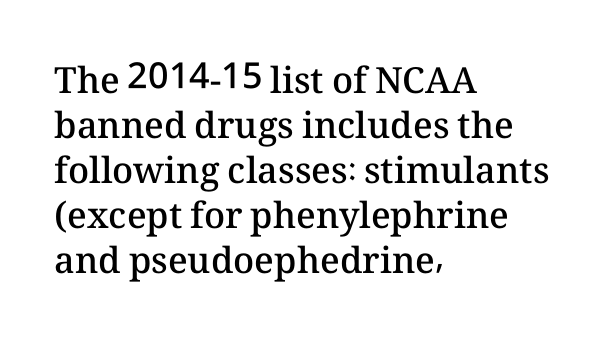
Q: Is the text bold? A: Semi-bold.
Q: Is the text italic (slanted)? A: No, it is upright.
Q: Is the text underlined? A: No.
Q: How is the paragraph aligned? A: Left-aligned.
Q: Is the spacing between letters normal or unusually wide? A: Normal.
Q: Is the spacing between lines tight, normal or loose? A: Normal.
Q: Width (condensed, normal, or wide)? A: Normal.
Q: Stroke contrast? A: Medium.
Q: x-height? A: Medium.
Q: Monospaced? A: No.
